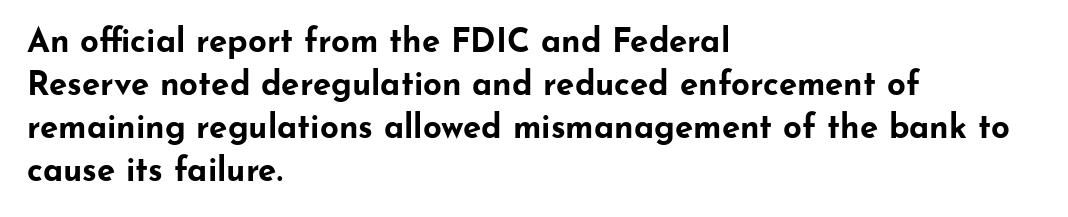
{"serif": "no", "italic": "no", "bold": "yes", "weight": "bold", "width": "wide", "stroke_contrast": "low", "x_height": "small", "monospaced": "no", "underline": "no", "align": "left", "line_spacing": "normal", "line_spacing_ratio": 1.3, "letter_spacing": "normal", "letter_spacing_em": 0.0, "glyph_px": 33}
